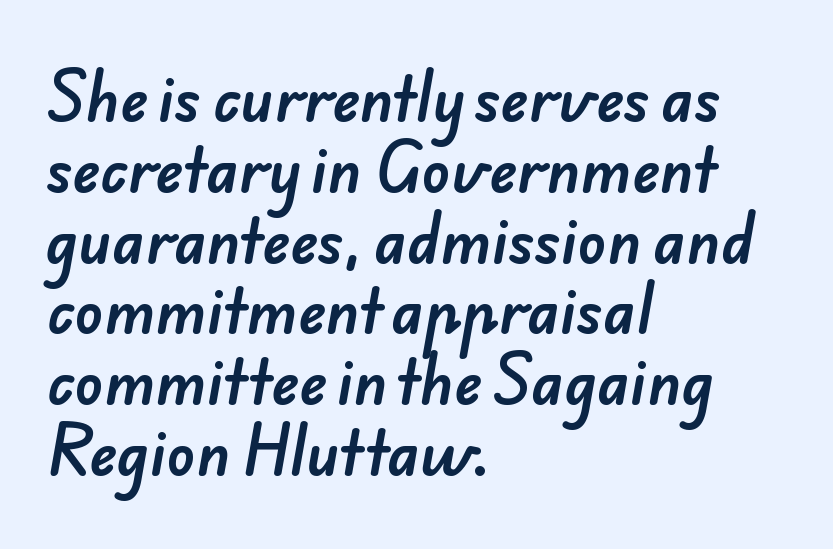
{"serif": "no", "width": "normal", "stroke_contrast": "low", "x_height": "small", "monospaced": "no", "underline": "no", "align": "left", "line_spacing_ratio": 1.2, "letter_spacing": "normal", "letter_spacing_em": 0.0, "glyph_px": 59}
